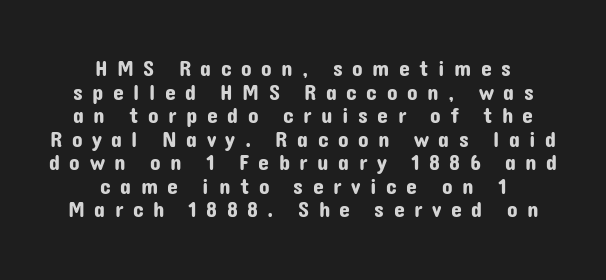
{"italic": "no", "underline": "no", "align": "center", "line_spacing": "tight", "line_spacing_ratio": 1.07, "letter_spacing": "wide", "letter_spacing_em": 0.43, "glyph_px": 22}
